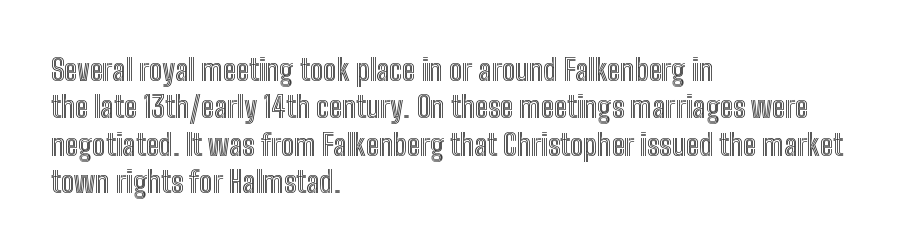
The image shows 30 px condensed type, upright; set left-aligned, normal line spacing (1.25x), normal letter spacing, not underlined; a medium x-height.
